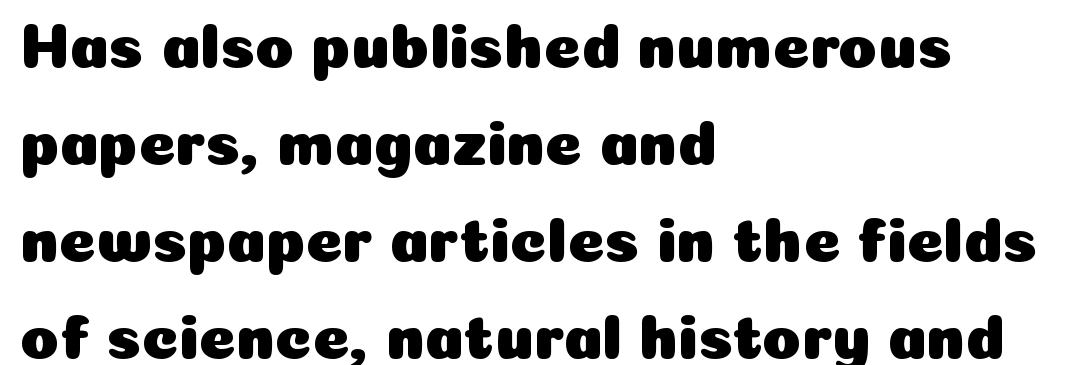
You can tell from the bare stems that sans-serif type was used. A typesetter would call this proportional, since set widths differ per character. The rows are spaced the way most documents space them. This rendering leaves character spacing at its baseline value.
